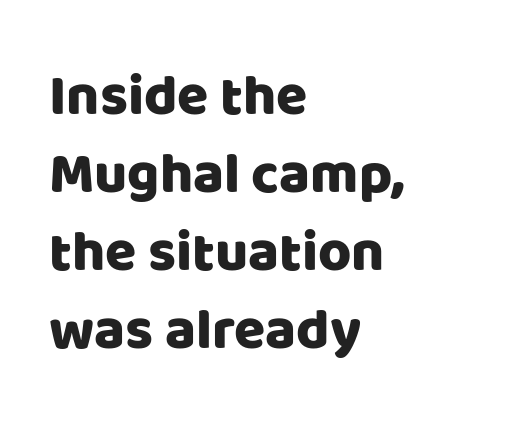
Q: Is the text italic (slanted)? A: No, it is upright.
Q: Is the typeface a serif or a sans-serif typeface? A: Sans-serif.
Q: Is the text underlined? A: No.
Q: How is the paragraph aligned? A: Left-aligned.
Q: Is the spacing between letters normal or unusually wide? A: Normal.
Q: Is the spacing between lines tight, normal or loose? A: Normal.
Q: Width (condensed, normal, or wide)? A: Normal.
Q: Stroke contrast? A: Low.
Q: x-height? A: Large.
Q: Monospaced? A: No.
